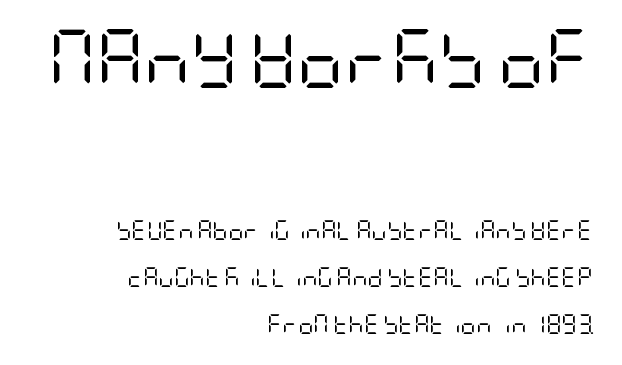
Note: no serifs on the glyphs. No word sits above an underline. Does the bottom block carry the larger type? No, the top block does. The letters stand upright; this is a roman face. If you drew a ruler down the right edge, every line would touch it. This rendering leaves character spacing at its baseline value.
